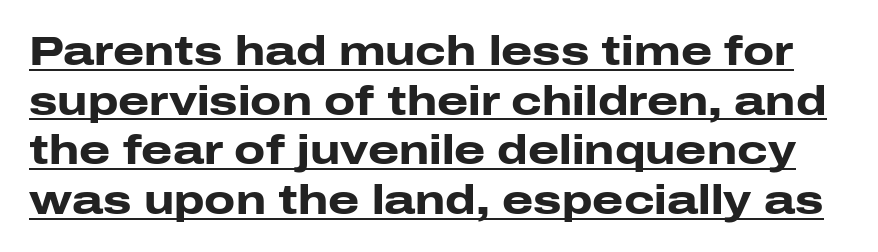
The letters advance in unequal steps, a hallmark of proportional type. Ascenders rise straight up at ninety degrees. Observe the absence of serifs on each vertical stroke in this sample. Letter spacing: default.
